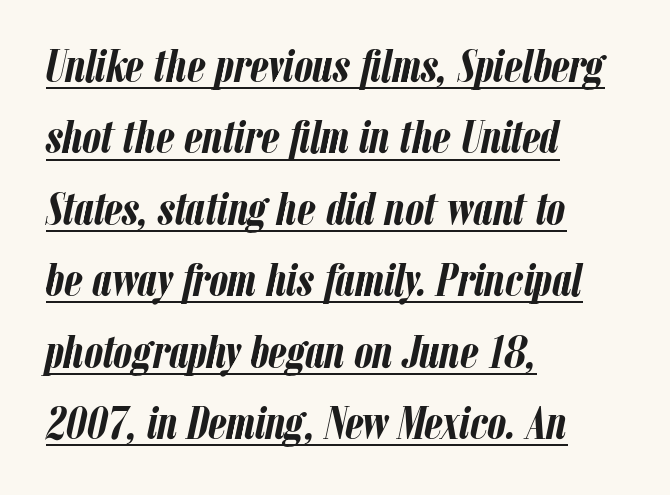
Q: Is the text bold? A: Yes.
Q: Is the text italic (slanted)? A: Yes, it leans right by about 12 degrees.
Q: Is the text underlined? A: Yes.
Q: How is the paragraph aligned? A: Left-aligned.
Q: Is the spacing between letters normal or unusually wide? A: Normal.
Q: Is the spacing between lines tight, normal or loose? A: Normal.
Q: Width (condensed, normal, or wide)? A: Condensed.
Q: Stroke contrast? A: Low.
Q: x-height? A: Medium.
Q: Monospaced? A: No.
